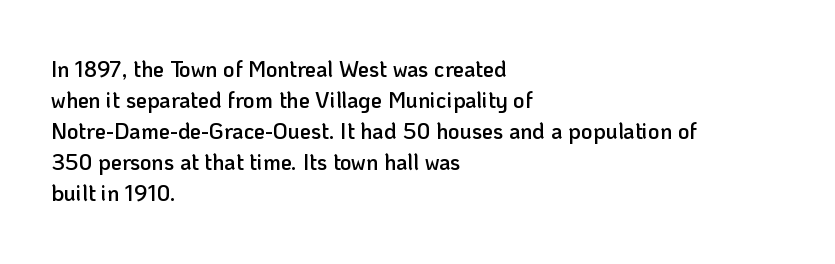
Q: Is the text bold? A: Semi-bold.
Q: Is the text italic (slanted)? A: No, it is upright.
Q: Is the text underlined? A: No.
Q: How is the paragraph aligned? A: Left-aligned.
Q: Is the spacing between letters normal or unusually wide? A: Normal.
Q: Is the spacing between lines tight, normal or loose? A: Normal.
